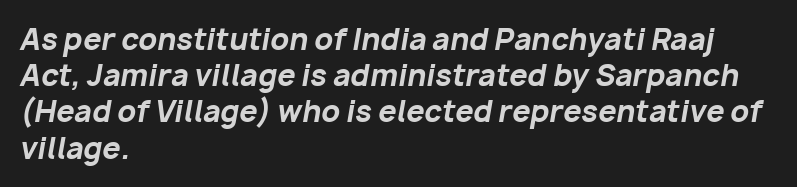
Here the designer chose a conventional face with non-uniform glyph widths. The passage shown stacks its lines at a standard gap. The letters are bold, with thick, heavy strokes. Inter-character spacing is left at the font's built-in metrics. Has an underline been added? It has not.
